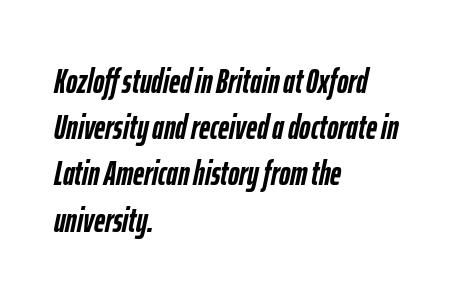
Q: Is the text bold? A: Yes.
Q: Is the text italic (slanted)? A: Yes, it leans right by about 12 degrees.
Q: Is the text underlined? A: No.
Q: How is the paragraph aligned? A: Left-aligned.
Q: Is the spacing between letters normal or unusually wide? A: Normal.
Q: Is the spacing between lines tight, normal or loose? A: Normal.
Q: Width (condensed, normal, or wide)? A: Condensed.
Q: Stroke contrast? A: Low.
Q: x-height? A: Medium.
Q: Monospaced? A: No.
